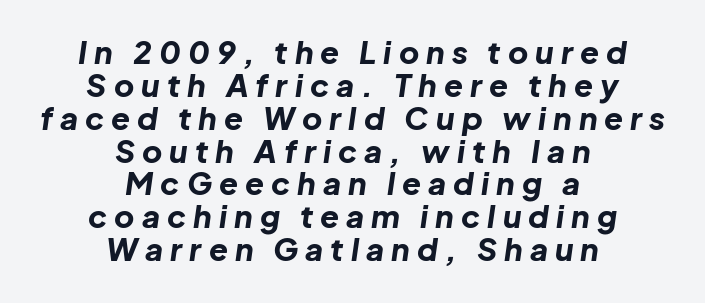
Here the designer chose a conventional face with non-uniform glyph widths. The sample has been set heavy, in full bold. The typesetter chose a symmetrical, centered arrangement here. Compared with ordinary roman type, these characters are visibly tilted. Decoration check: the copy has no underline. If you measured baseline to baseline, you'd find a short distance.
